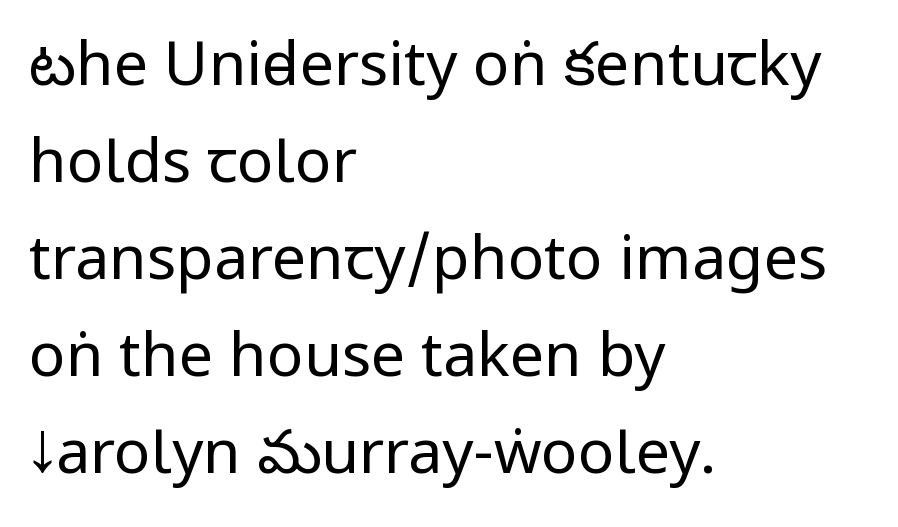
{"serif": "no", "italic": "no", "bold": "no", "weight": "regular", "width": "condensed", "stroke_contrast": "low", "x_height": "large", "monospaced": "no", "underline": "no", "align": "left", "line_spacing": "normal", "line_spacing_ratio": 1.59, "letter_spacing": "normal", "letter_spacing_em": 0.0, "glyph_px": 61}
